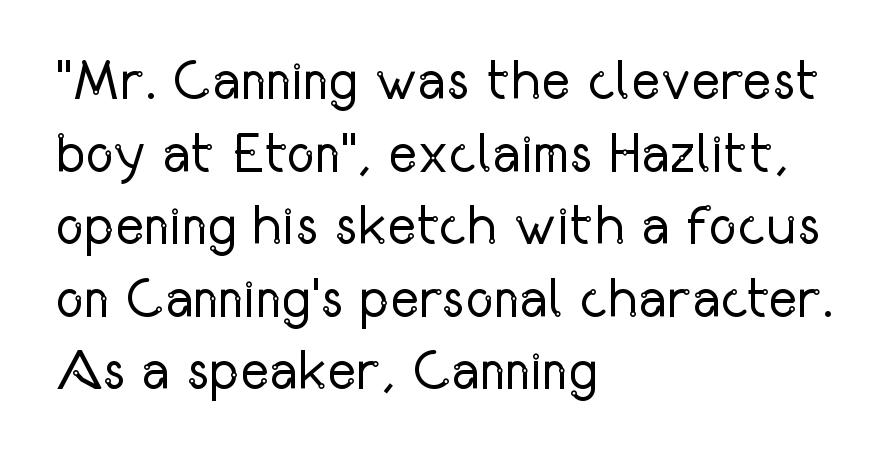
Beneath every word, the page is bare. Serifs: no, the terminals of the letterforms are clean. Short note: letters normally spaced. Looks like regular typesetting: each glyph gets only the width it needs.
